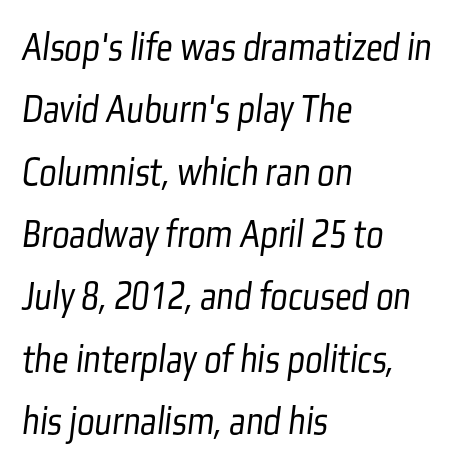
Unbolded letterforms with no extra heft. Vertical spacing — default. Short note: letters normally spaced. Do the characters align in a grid? No, the font is proportional. The baseline area is clear.
